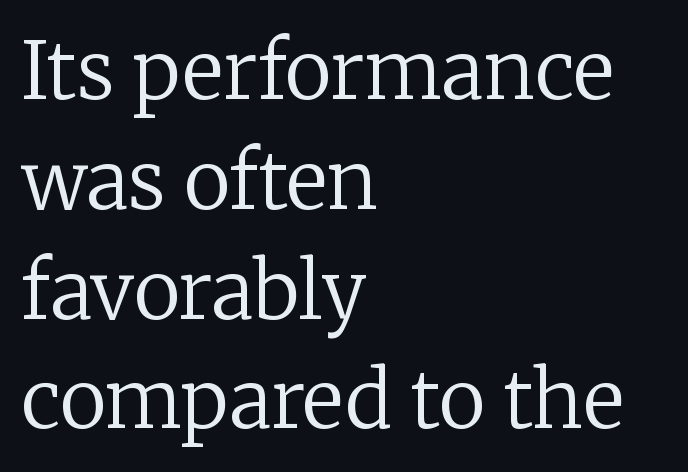
Q: Is the text bold? A: No.
Q: Is the text italic (slanted)? A: No, it is upright.
Q: Is the typeface a serif or a sans-serif typeface? A: Serif.
Q: Is the text underlined? A: No.
Q: How is the paragraph aligned? A: Left-aligned.
Q: Is the spacing between letters normal or unusually wide? A: Normal.
Q: Is the spacing between lines tight, normal or loose? A: Normal.
Q: Width (condensed, normal, or wide)? A: Normal.
Q: Stroke contrast? A: Low.
Q: x-height? A: Medium.
Q: Monospaced? A: No.
